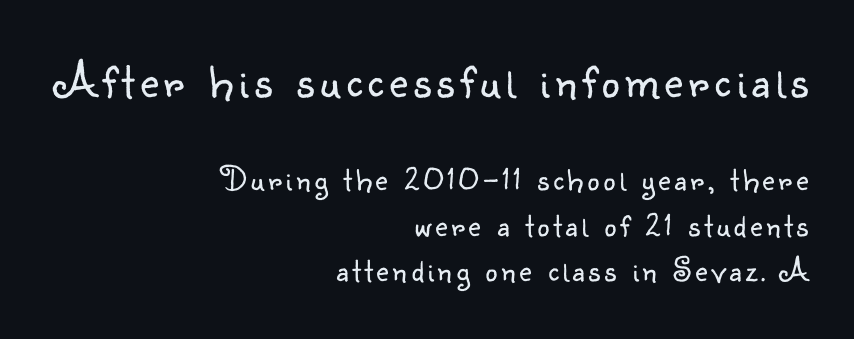
Q: Is the text bold? A: No.
Q: Is the text italic (slanted)? A: No, it is upright.
Q: Is the typeface a serif or a sans-serif typeface? A: Sans-serif.
Q: Is the text underlined? A: No.
Q: How is the paragraph aligned? A: Right-aligned.
Q: Is the spacing between lines tight, normal or loose? A: Normal.
Q: Which block of text is set in a larger size, the first (top) or the second (bottom)? A: The first (top) one.
Q: Width (condensed, normal, or wide)? A: Normal.
Q: Stroke contrast? A: Low.
Q: x-height? A: Small.
Q: Monospaced? A: No.
